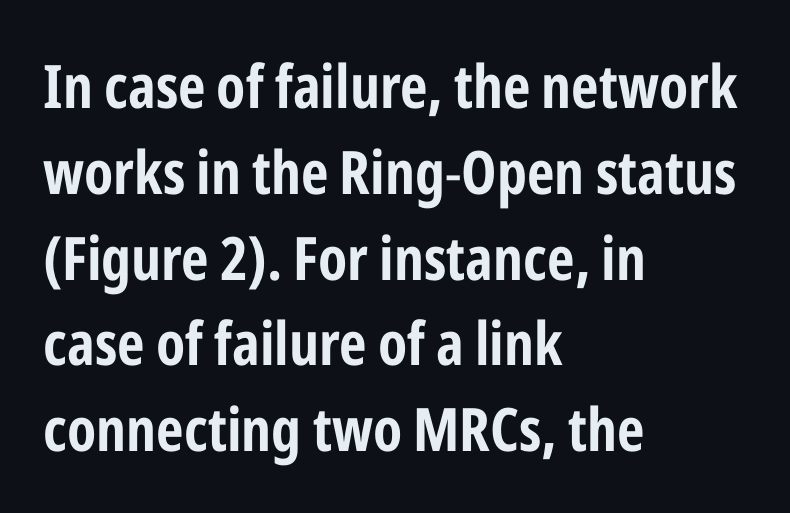
Examine the stroke ends and you'll find no serifs. A typesetter would mark this as roman, not italic. Do the characters align in a grid? No, the font is proportional. This sample is left-justified, so line endings fall wherever the words run out. Glance below the letters and you will spot only blank space.
